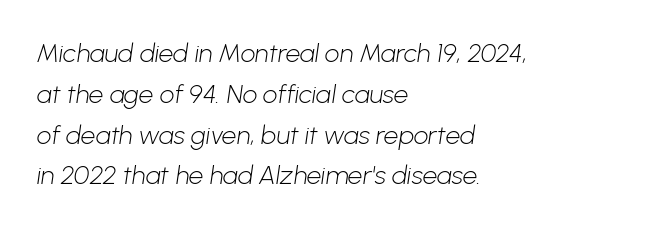
The passage shown stacks its lines at a standard gap. The characters are drawn with everyday or finer stroke widths. Line starts are locked; line ends wander. A typesetter would call this zero additional tracking. The zone under the glyphs is completely vacant.
